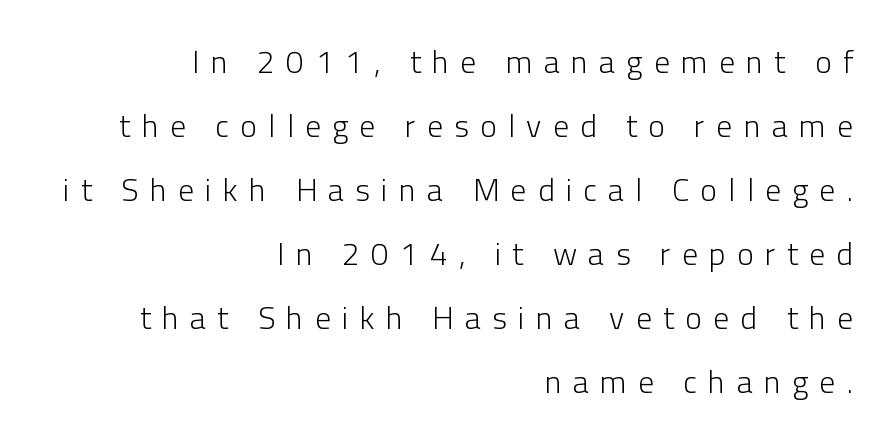
The image shows 32 px light sans-serif type, upright; set right-aligned, loose line spacing (2.0x), unusually wide letter spacing (+0.35 em), not underlined; low stroke contrast and a medium x-height.
